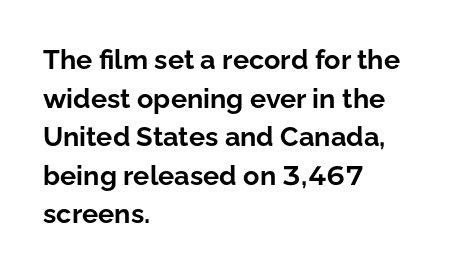
The glyphs are unaccompanied by any horizontal stroke below them. Alignment: flush left. Its strokes are broad and dark, the hallmark of bold type. Designer's note — italics off, roman on.
